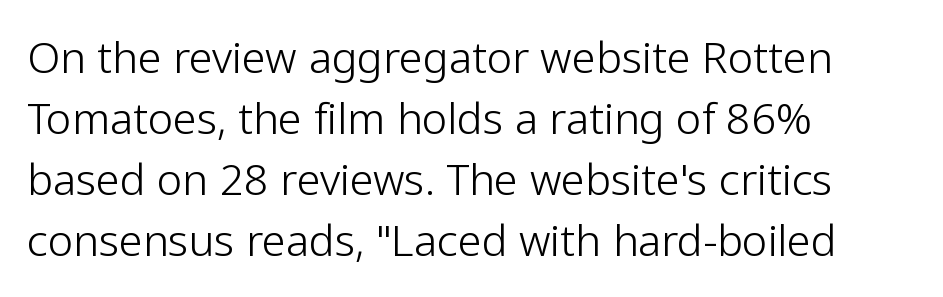
These lines are composed in type without serifs. There is no visible air inserted between adjacent glyphs. Vertical stems look standard width or narrower in stroke. The compositor pushed each line to the left boundary.
